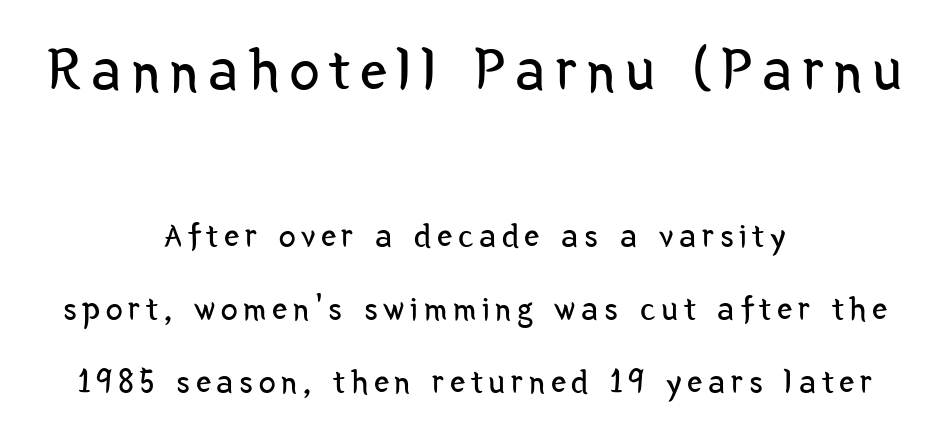
The image shows 60 px regular-weight, condensed sans-serif type, upright; set centered, loose line spacing (2.16x), not underlined; the first (top) block is 1.76x larger; low stroke contrast and a medium x-height.
